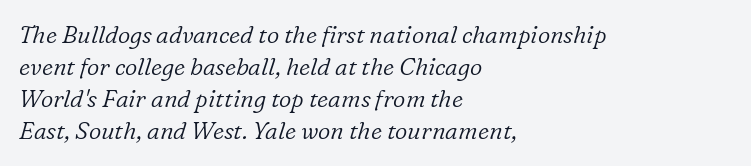
{"italic": "yes", "lean": "right", "slant_degrees": 16, "bold": "no", "underline": "no", "align": "left", "line_spacing": "normal", "line_spacing_ratio": 1.34, "letter_spacing": "normal", "letter_spacing_em": 0.0, "glyph_px": 24}
